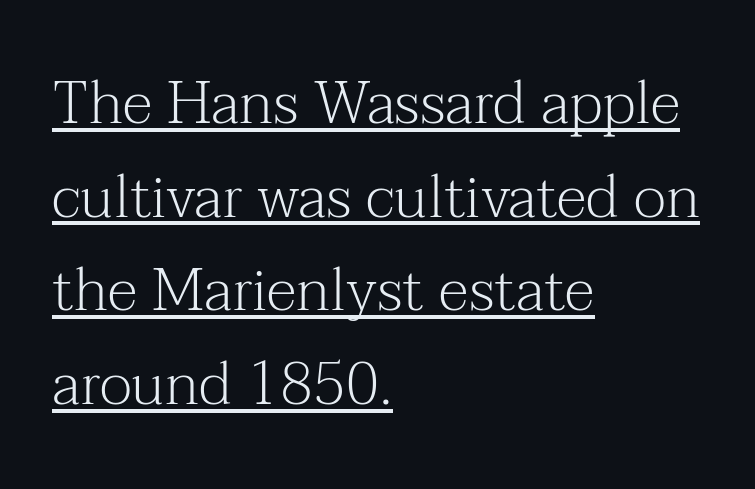
Note: serifs present on the glyphs. Unbolded letterforms with no extra heft. The line texture is even and compact thanks to regular tracking. The lettering holds an erect, upright posture throughout.
